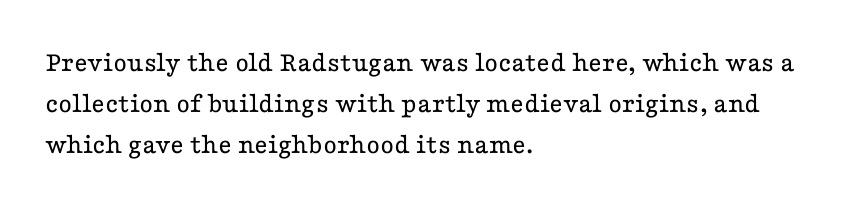
The image shows 29 px regular-weight, wide serif type, upright; set left-aligned, normal line spacing (1.42x), normal letter spacing, not underlined; low stroke contrast and a medium x-height.
